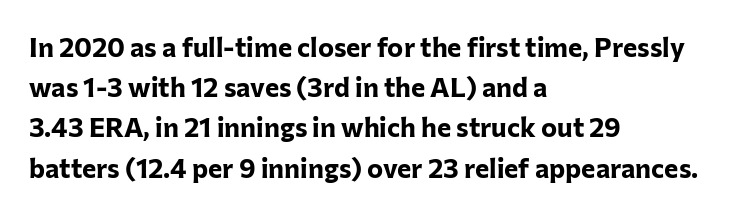
{"italic": "no", "bold": "yes", "underline": "no", "align": "left", "line_spacing": "normal", "line_spacing_ratio": 1.49, "letter_spacing": "normal", "letter_spacing_em": 0.0, "glyph_px": 27}
